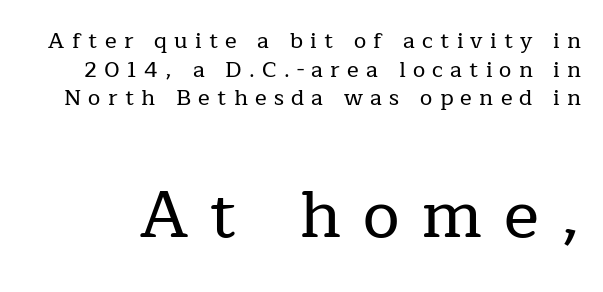
The image shows 66 px serif type, upright; set normal line spacing (1.3x), unusually wide letter spacing (+0.33 em), not underlined; the second (bottom) block is 3.0x larger; low stroke contrast and a medium x-height.
